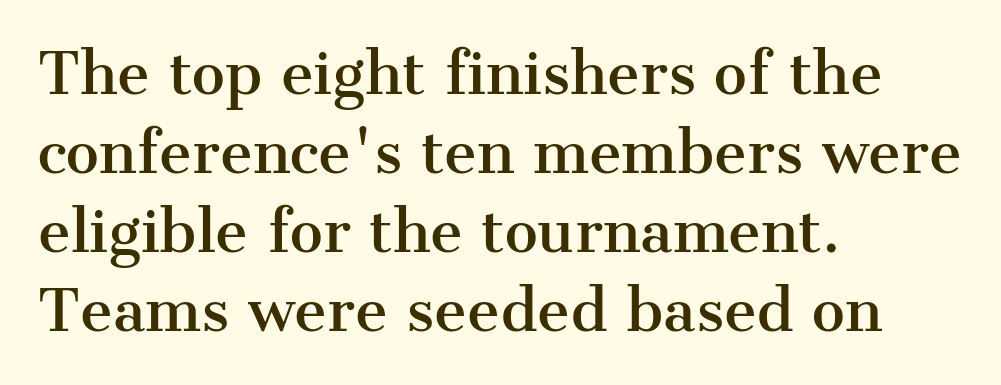
{"serif": "yes", "italic": "no", "width": "normal", "stroke_contrast": "medium", "x_height": "medium", "monospaced": "no", "underline": "no", "align": "left", "line_spacing": "normal", "line_spacing_ratio": 1.41, "letter_spacing": "normal", "letter_spacing_em": 0.0, "glyph_px": 56}
